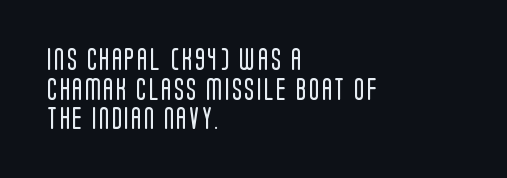
{"italic": "no", "bold": "no", "underline": "no", "align": "left", "line_spacing": "normal", "line_spacing_ratio": 1.29, "glyph_px": 23}
